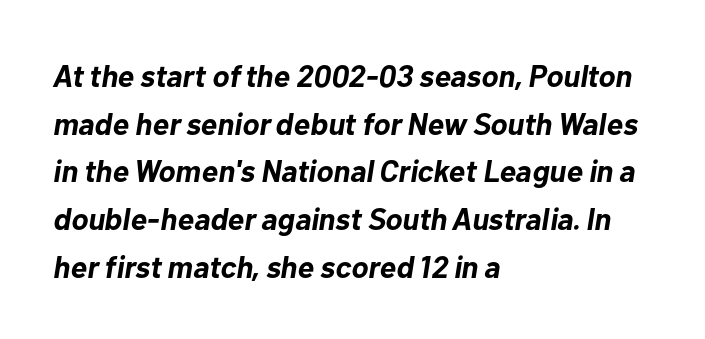
These lines are rendered in a variable-pitch font. On the weight axis this lands at bold, roughly 700. Honestly, the row spacing looks completely unremarkable. Designer's note — italics engaged. The letters sit at their default tracking, neither squeezed nor spread.
